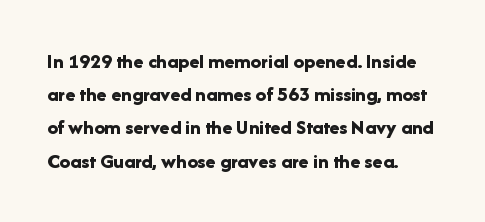
Q: Is the text bold? A: Yes.
Q: Is the text italic (slanted)? A: No, it is upright.
Q: Is the text underlined? A: No.
Q: How is the paragraph aligned? A: Left-aligned.
Q: Is the spacing between letters normal or unusually wide? A: Normal.
Q: Is the spacing between lines tight, normal or loose? A: Normal.
